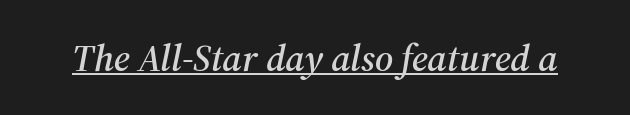
The image shows 38 px serif type, italic (leaning right); set normal letter spacing, underlined; medium stroke contrast and a medium x-height.
